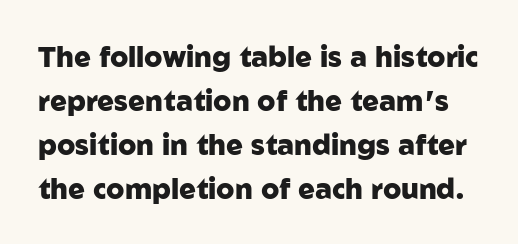
{"serif": "no", "italic": "no", "bold": "yes", "weight": "heavy", "width": "normal", "stroke_contrast": "low", "x_height": "medium", "monospaced": "no", "underline": "no", "line_spacing": "normal", "line_spacing_ratio": 1.57, "letter_spacing": "normal", "letter_spacing_em": 0.0, "glyph_px": 28}
